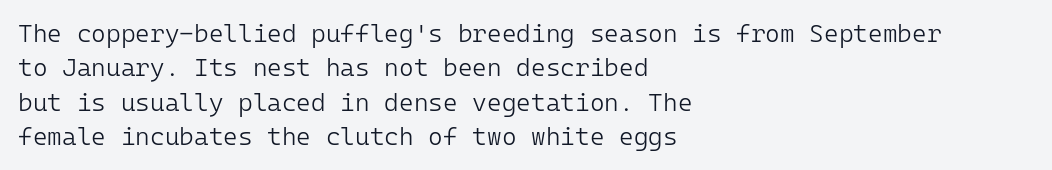
Spacing between characters is what you'd get straight out of the box. The passage shown is not underscored anywhere. The lines in this sample share a left origin and differ only in where they stop. The lines sit at an ordinary, default distance from one another. Is the type heavy? It reads as light-to-regular instead.
